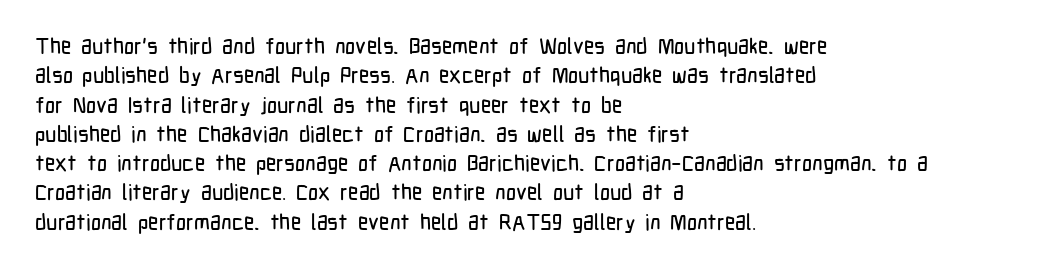
{"italic": "no", "underline": "no", "align": "left", "line_spacing": "normal", "line_spacing_ratio": 1.33, "letter_spacing": "normal", "letter_spacing_em": 0.0, "glyph_px": 22}
